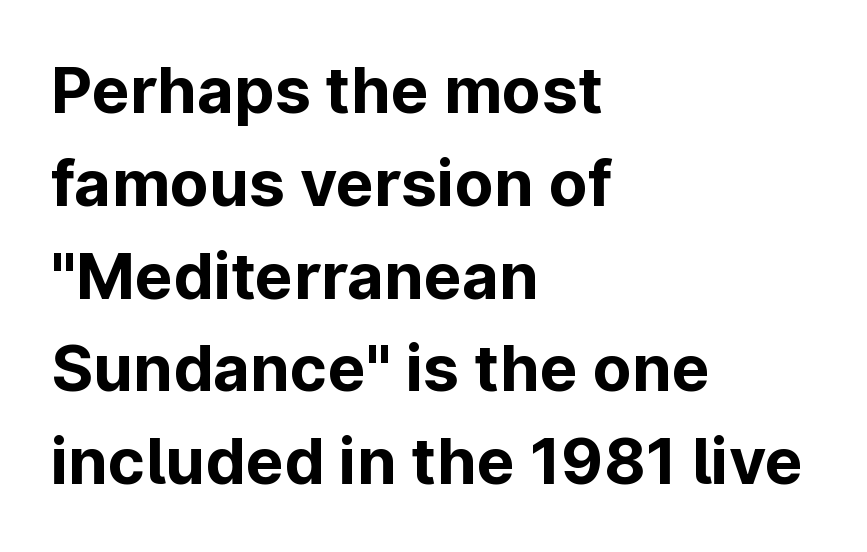
The image shows 64 px bold sans-serif type, upright; set left-aligned, normal line spacing (1.45x), normal letter spacing, not underlined; low stroke contrast and a medium x-height.
